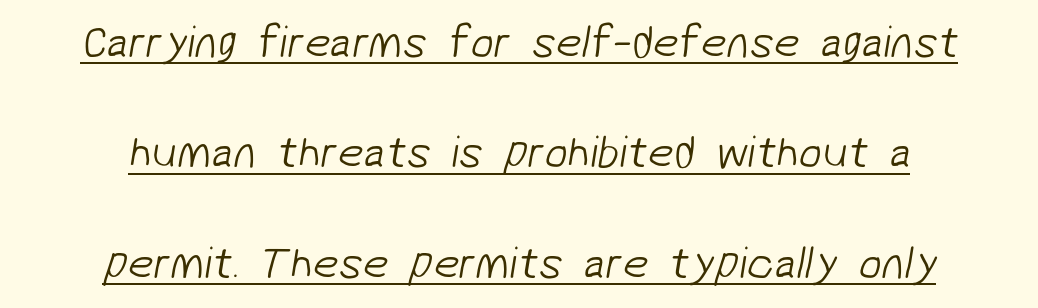
Q: Is the text bold? A: No.
Q: Is the typeface a serif or a sans-serif typeface? A: Sans-serif.
Q: Is the text underlined? A: Yes.
Q: How is the paragraph aligned? A: Centered.
Q: Is the spacing between letters normal or unusually wide? A: Normal.
Q: Is the spacing between lines tight, normal or loose? A: Loose.
Q: Width (condensed, normal, or wide)? A: Normal.
Q: Stroke contrast? A: Low.
Q: x-height? A: Medium.
Q: Monospaced? A: No.
